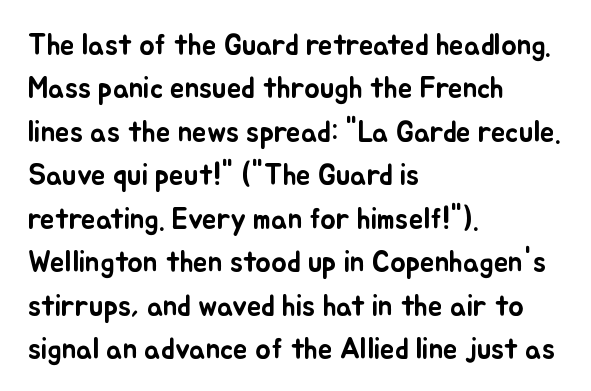
Q: Is the text italic (slanted)? A: No, it is upright.
Q: Is the text underlined? A: No.
Q: How is the paragraph aligned? A: Left-aligned.
Q: Is the spacing between letters normal or unusually wide? A: Normal.
Q: Is the spacing between lines tight, normal or loose? A: Normal.
Q: Width (condensed, normal, or wide)? A: Normal.
Q: Stroke contrast? A: Low.
Q: x-height? A: Small.
Q: Monospaced? A: No.
